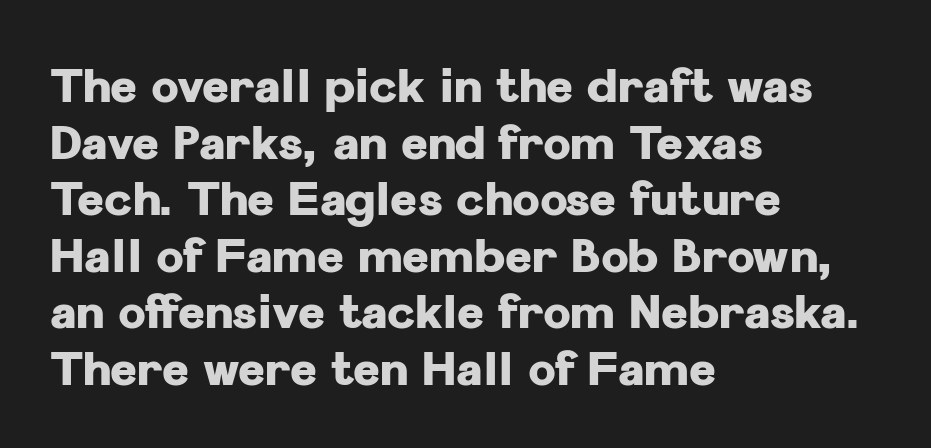
The strip under each line holds only bare page. Ascenders rise straight up at ninety degrees. Does the type have serifs? No, each stem ends abruptly. A dark, heavy texture on the line: the type is bold.
